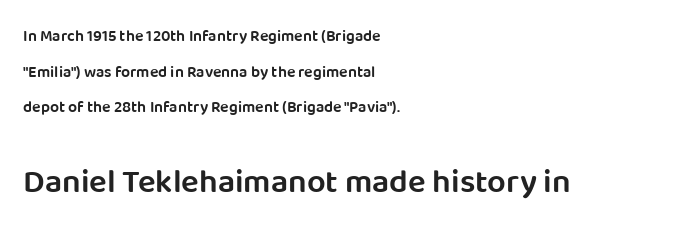
Q: Is the text bold? A: Semi-bold.
Q: Is the text italic (slanted)? A: No, it is upright.
Q: Is the typeface a serif or a sans-serif typeface? A: Sans-serif.
Q: Is the text underlined? A: No.
Q: How is the paragraph aligned? A: Left-aligned.
Q: Is the spacing between letters normal or unusually wide? A: Normal.
Q: Is the spacing between lines tight, normal or loose? A: Loose.
Q: Which block of text is set in a larger size, the first (top) or the second (bottom)? A: The second (bottom) one.
Q: Width (condensed, normal, or wide)? A: Normal.
Q: Stroke contrast? A: Low.
Q: x-height? A: Large.
Q: Monospaced? A: No.
